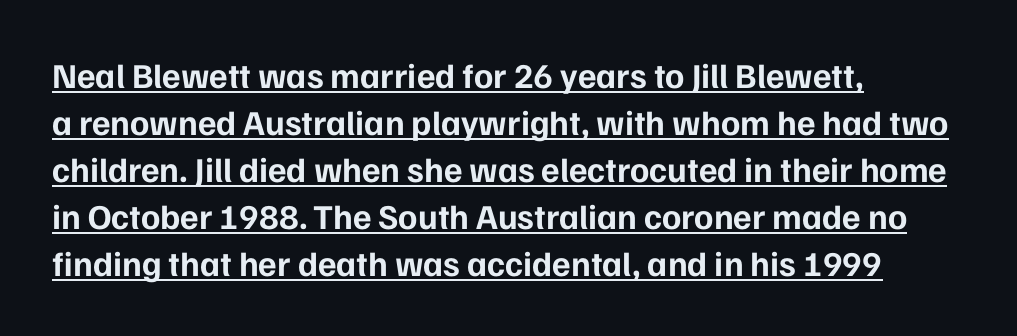
The image shows 35 px bold sans-serif type, upright; set left-aligned, normal line spacing (1.34x), normal letter spacing, underlined; low stroke contrast and a medium x-height.
